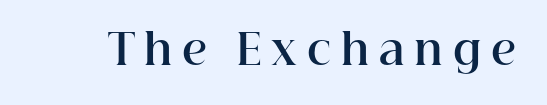
{"serif": "yes", "italic": "no", "bold": "yes", "weight": "bold", "width": "normal", "stroke_contrast": "high", "x_height": "medium", "monospaced": "no", "underline": "no", "letter_spacing": "wide", "letter_spacing_em": 0.23, "glyph_px": 42}
